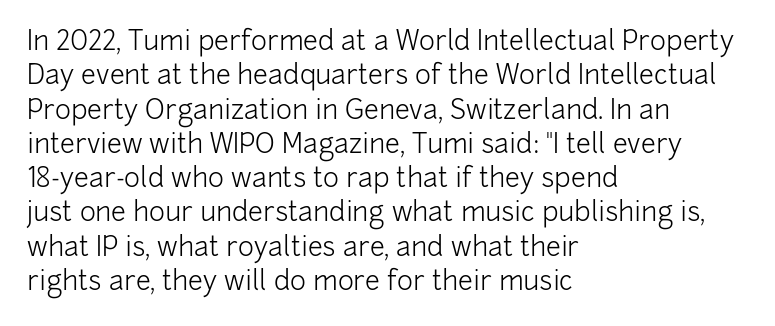
{"italic": "no", "bold": "no", "underline": "no", "align": "left", "line_spacing": "normal", "line_spacing_ratio": 1.27, "letter_spacing": "normal", "letter_spacing_em": 0.0, "glyph_px": 27}
